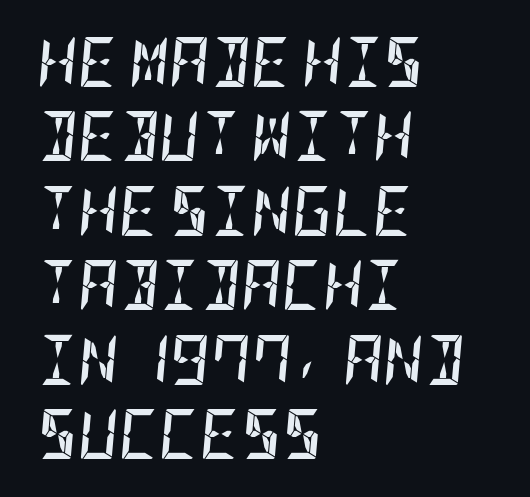
The compositor pushed each line to the left boundary. Check under the words: just untouched page. Tracking here is standard; glyphs follow each other at the usual distance. Italic: yes, the glyphs are oblique. How would I describe the line gaps? Plain and ordinary. Compared with an ordinary text face, these strokes are far heavier — a full bold.
